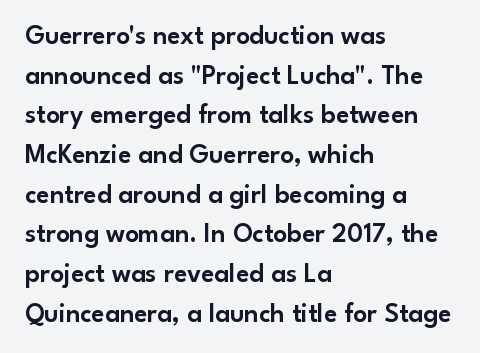
{"italic": "no", "underline": "no", "align": "left", "line_spacing": "normal", "line_spacing_ratio": 1.47, "letter_spacing": "normal", "letter_spacing_em": 0.0, "glyph_px": 27}
